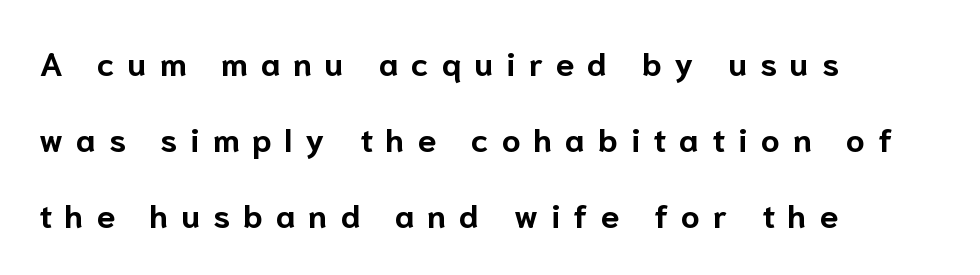
{"serif": "no", "italic": "no", "bold": "yes", "weight": "bold", "width": "normal", "stroke_contrast": "low", "x_height": "medium", "monospaced": "no", "underline": "no", "align": "left", "line_spacing": "loose", "line_spacing_ratio": 2.31, "letter_spacing": "wide", "letter_spacing_em": 0.4, "glyph_px": 33}
